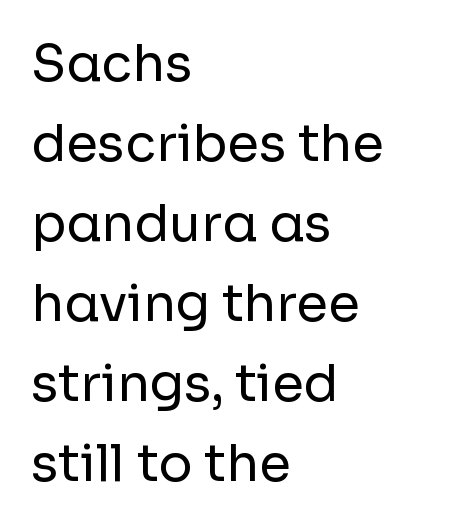
The image shows 51 px regular-weight sans-serif type, upright; set left-aligned, normal line spacing (1.57x), normal letter spacing, not underlined; low stroke contrast and a medium x-height.
